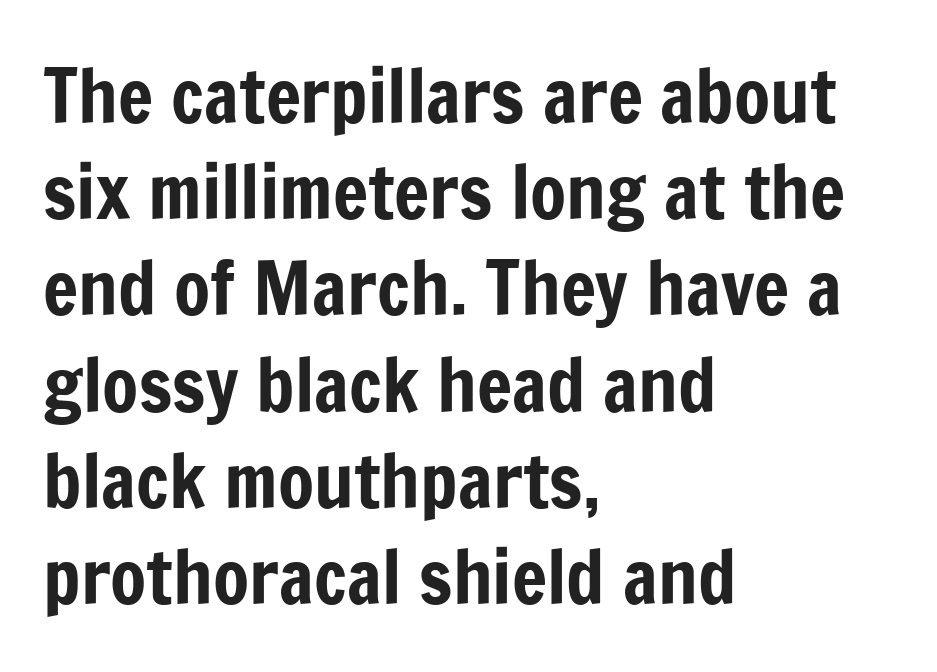
Words float on clear page, feet unadorned. Does the copy run flush right? No — it runs flush left. These lines are rendered in a variable-pitch font. Students, note that the glyphs here touch the page at normal intervals.
